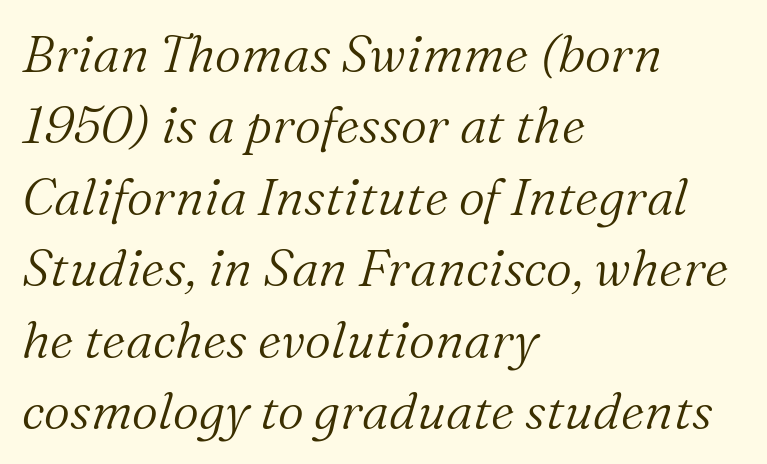
The horizontal fit of the characters is conventional and even. Bold? No — there's no thickening of the strokes. Just letters on the line, the space beneath them empty. The face used here is seriffed, in the tradition of book romans. Here the designer chose a conventional face with non-uniform glyph widths.
